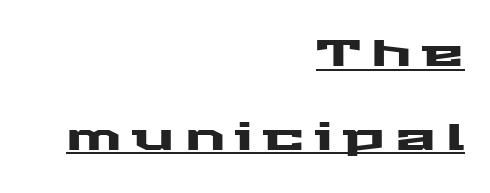
The image shows 38 px wide sans-serif type, upright; set right-aligned, loose line spacing (2.2x), unusually wide letter spacing (+0.27 em), underlined; medium stroke contrast and a medium x-height.
